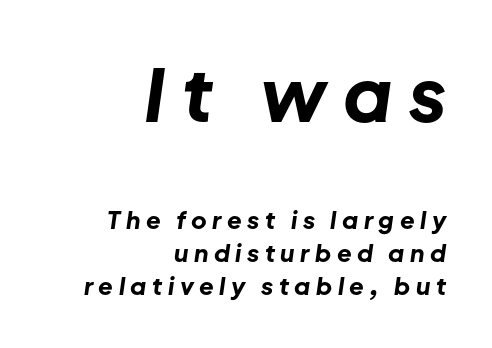
Two sizes are in play, and the larger belongs to the first block. Here the glyphs are tracked loosely, breaking word shapes into spaced letters. Any mark beneath the type? The region is blank. Character widths vary here, with narrow letters taking less room than wide ones.
